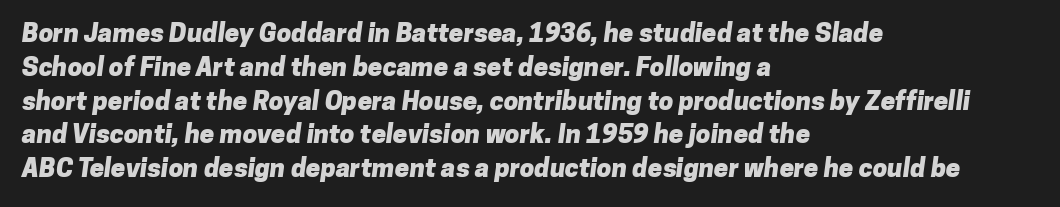
{"bold": "yes", "underline": "no", "align": "left", "line_spacing": "normal", "line_spacing_ratio": 1.3, "letter_spacing": "normal", "letter_spacing_em": 0.0, "glyph_px": 26}
